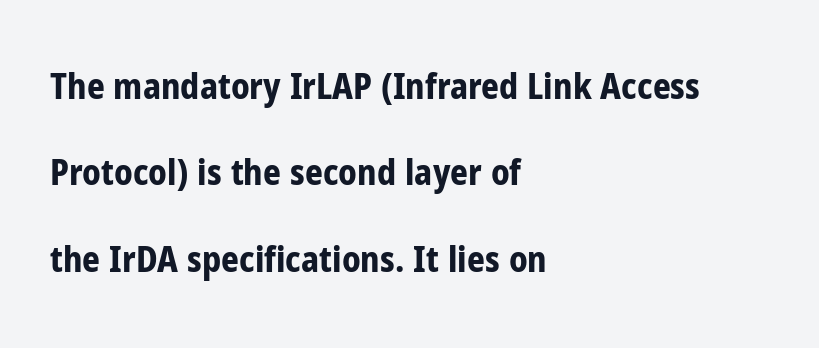
{"serif": "no", "italic": "no", "bold": "yes", "weight": "bold", "width": "condensed", "stroke_contrast": "low", "x_height": "medium", "monospaced": "no", "underline": "no", "align": "left", "line_spacing": "loose", "line_spacing_ratio": 2.47, "letter_spacing": "normal", "letter_spacing_em": 0.0, "glyph_px": 35}
